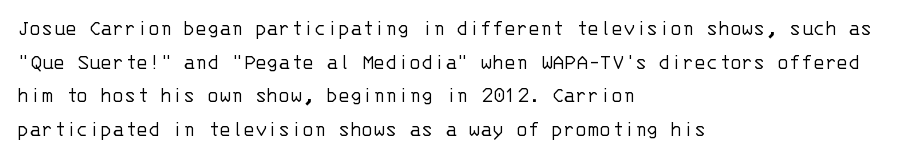
Q: Is the text bold? A: No.
Q: Is the text italic (slanted)? A: No, it is upright.
Q: Is the text underlined? A: No.
Q: How is the paragraph aligned? A: Left-aligned.
Q: Is the spacing between letters normal or unusually wide? A: Normal.
Q: Is the spacing between lines tight, normal or loose? A: Normal.
